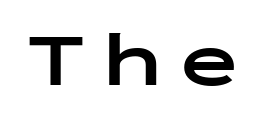
{"serif": "no", "italic": "no", "bold": "yes", "weight": "bold", "width": "wide", "stroke_contrast": "low", "x_height": "medium", "monospaced": "yes", "underline": "no", "letter_spacing": "wide", "letter_spacing_em": 0.23, "glyph_px": 78}
